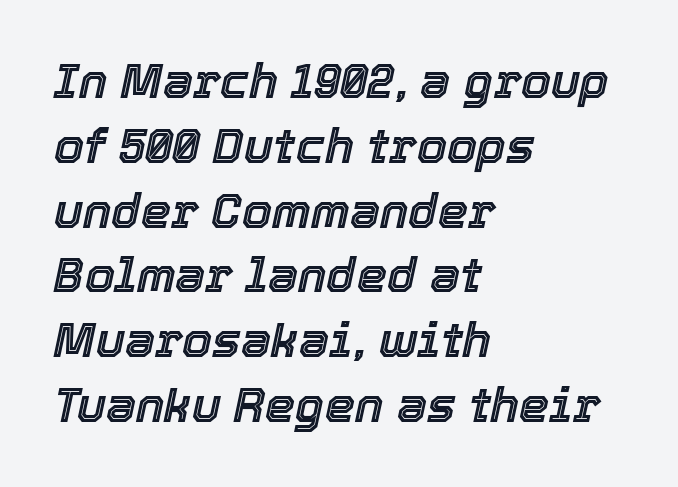
The compositor pushed each line to the left boundary. The typography opts for an oblique posture over an upright one. Does extra space separate the letters? No, they use regular spacing. A bare baseline throughout the passage.
